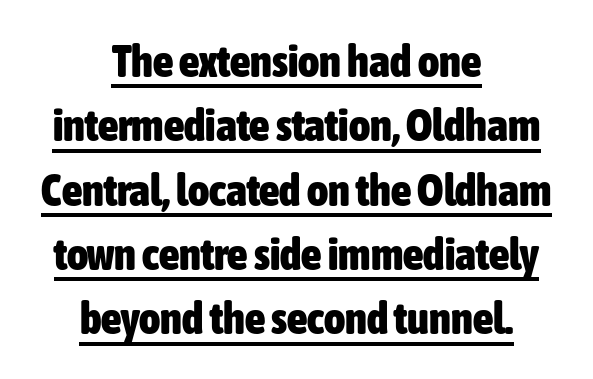
{"serif": "no", "italic": "no", "bold": "yes", "weight": "heavy", "width": "condensed", "stroke_contrast": "low", "x_height": "medium", "monospaced": "no", "underline": "yes", "align": "center", "line_spacing": "normal", "line_spacing_ratio": 1.43, "letter_spacing": "normal", "letter_spacing_em": 0.0, "glyph_px": 45}
